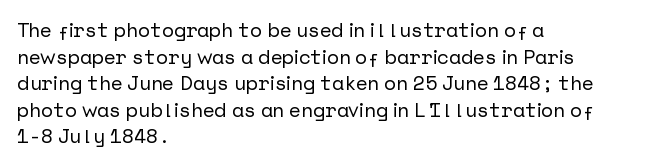
{"italic": "no", "underline": "no", "align": "left", "line_spacing": "normal", "line_spacing_ratio": 1.33, "letter_spacing": "normal", "letter_spacing_em": 0.0, "glyph_px": 20}
